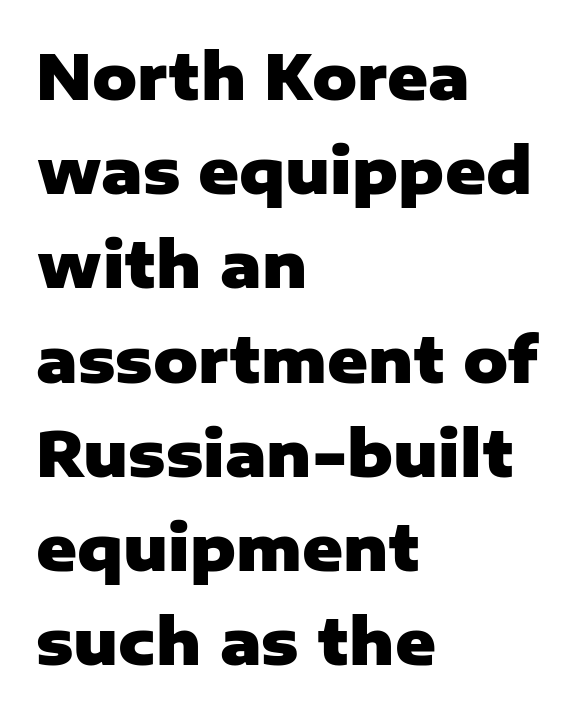
The letters stand upright; this is a roman face. One glance says typical: line gaps are just what's usual. Words appear dense and cohesive because spacing is normal. One-word summary of the alignment: left.
